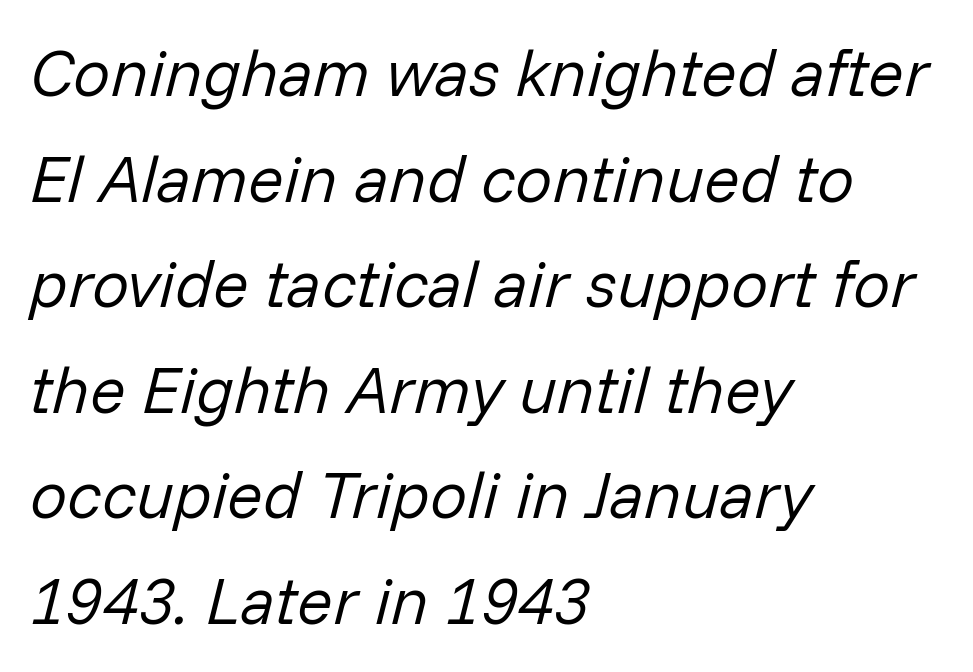
Q: Is the text bold? A: No.
Q: Is the text italic (slanted)? A: Yes, it leans right by about 14 degrees.
Q: Is the text underlined? A: No.
Q: How is the paragraph aligned? A: Left-aligned.
Q: Is the spacing between letters normal or unusually wide? A: Normal.
Q: Is the spacing between lines tight, normal or loose? A: Normal.
Q: Width (condensed, normal, or wide)? A: Normal.
Q: Stroke contrast? A: Low.
Q: x-height? A: Medium.
Q: Monospaced? A: No.
